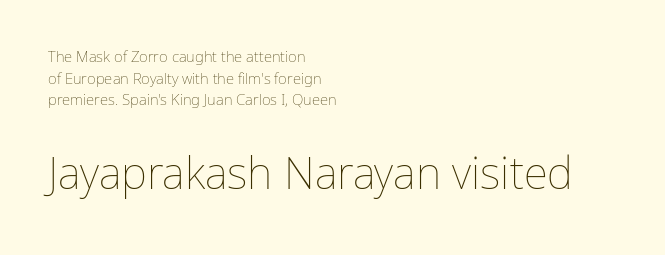
Looks like regular typesetting: each glyph gets only the width it needs. Type without underlining. Whoever set this chose a conventional vertical rhythm. Is this a heavy cut? Hardly; it is regular or lighter. Line starts are locked; line ends wander. In this sample the second text group is rendered at the bigger scale.
